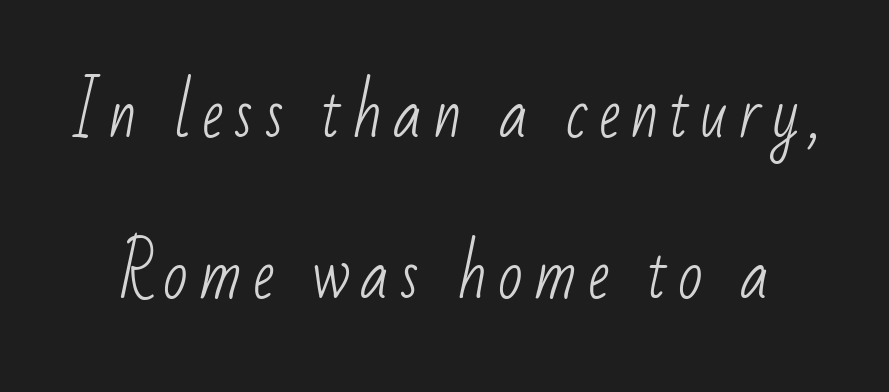
The image shows 65 px light, condensed sans-serif type; set loose line spacing (2.47x), not underlined; low stroke contrast and a small x-height.
